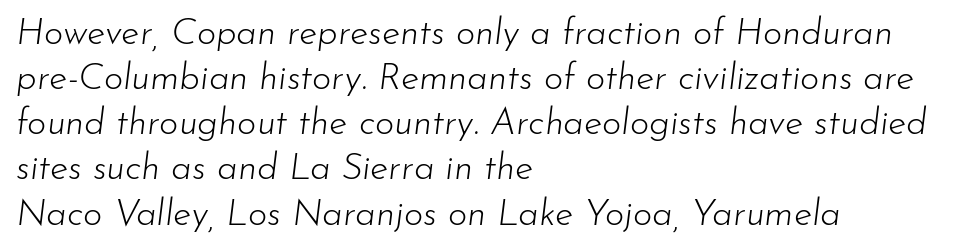
{"italic": "yes", "lean": "right", "slant_degrees": 7, "bold": "no", "weight": "light", "width": "normal", "stroke_contrast": "low", "x_height": "small", "monospaced": "no", "underline": "no", "align": "left", "line_spacing_ratio": 1.22, "letter_spacing": "normal", "letter_spacing_em": 0.0, "glyph_px": 37}
